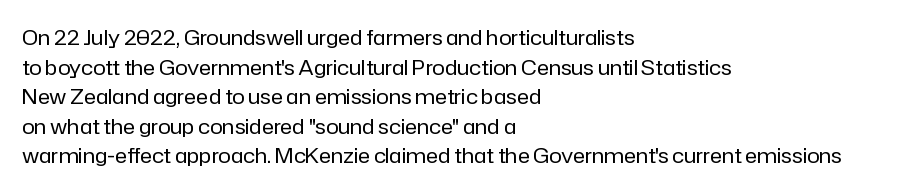
Q: Is the text bold? A: No.
Q: Is the text italic (slanted)? A: No, it is upright.
Q: Is the text underlined? A: No.
Q: How is the paragraph aligned? A: Left-aligned.
Q: Is the spacing between letters normal or unusually wide? A: Normal.
Q: Is the spacing between lines tight, normal or loose? A: Normal.
